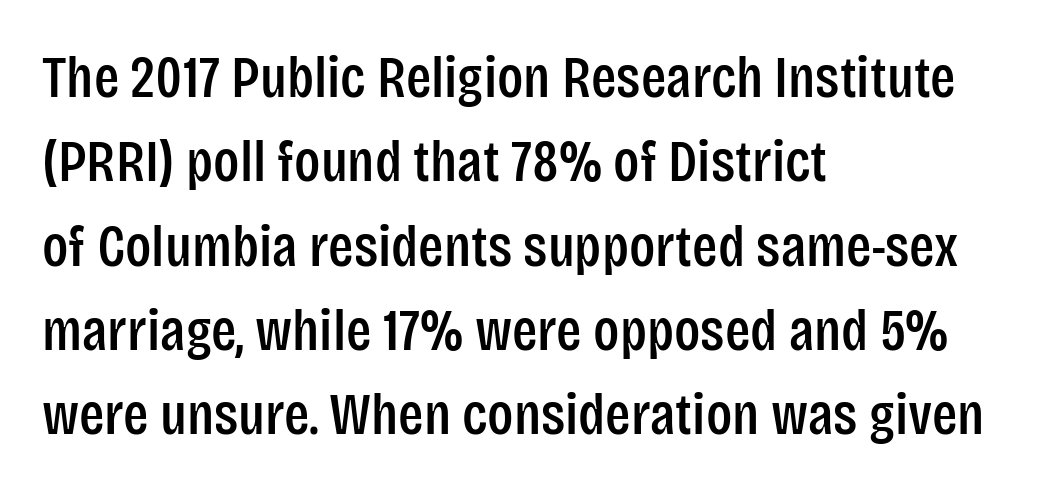
{"serif": "no", "italic": "no", "width": "condensed", "stroke_contrast": "low", "x_height": "large", "monospaced": "no", "underline": "no", "align": "left", "line_spacing": "normal", "line_spacing_ratio": 1.43, "letter_spacing": "normal", "letter_spacing_em": 0.0, "glyph_px": 59}
